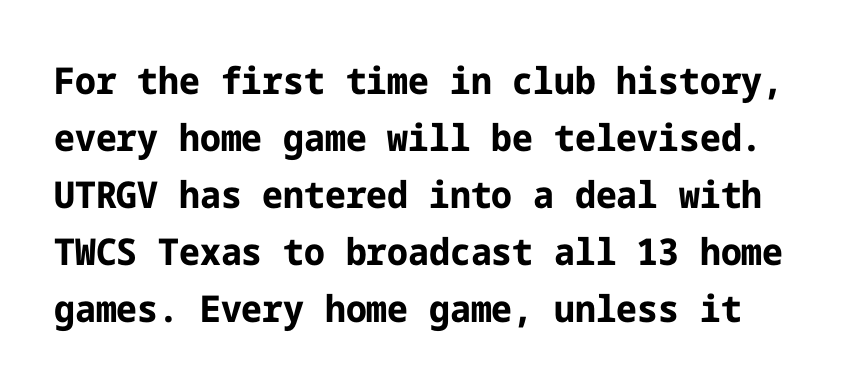
Q: Is the text bold? A: Yes.
Q: Is the text italic (slanted)? A: No, it is upright.
Q: Is the typeface a serif or a sans-serif typeface? A: Sans-serif.
Q: Is the text underlined? A: No.
Q: Is the spacing between letters normal or unusually wide? A: Normal.
Q: Is the spacing between lines tight, normal or loose? A: Normal.
Q: Width (condensed, normal, or wide)? A: Normal.
Q: Stroke contrast? A: Low.
Q: x-height? A: Medium.
